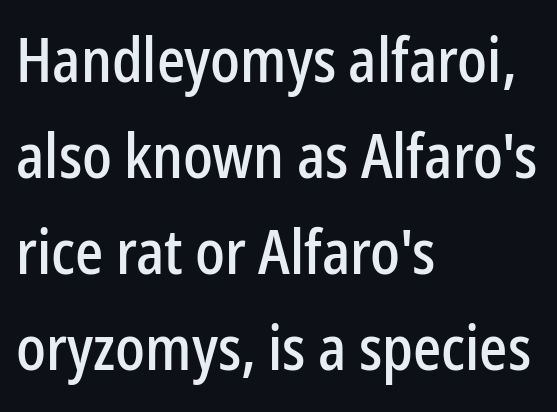
The image shows 62 px condensed sans-serif type, upright; set left-aligned, normal line spacing (1.55x), normal letter spacing, not underlined; low stroke contrast and a medium x-height.
